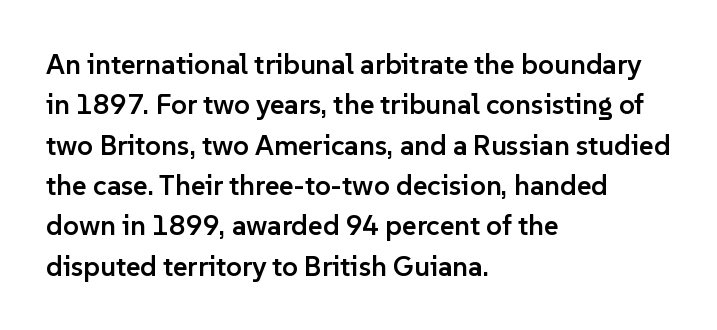
The image shows 28 px semibold sans-serif type, upright; set left-aligned, normal line spacing (1.44x), normal letter spacing, not underlined; low stroke contrast and a medium x-height.
